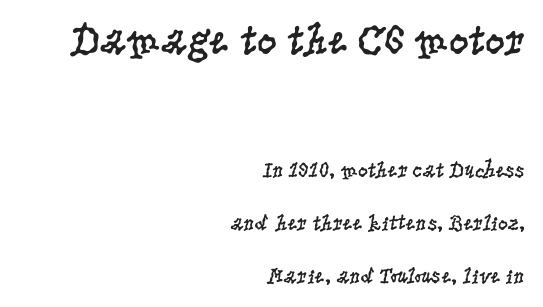
Q: Is the text bold? A: No.
Q: Is the typeface a serif or a sans-serif typeface? A: Serif.
Q: Is the text underlined? A: No.
Q: How is the paragraph aligned? A: Right-aligned.
Q: Is the spacing between letters normal or unusually wide? A: Normal.
Q: Is the spacing between lines tight, normal or loose? A: Loose.
Q: Which block of text is set in a larger size, the first (top) or the second (bottom)? A: The first (top) one.
Q: Width (condensed, normal, or wide)? A: Condensed.
Q: Stroke contrast? A: Low.
Q: x-height? A: Large.
Q: Monospaced? A: No.
